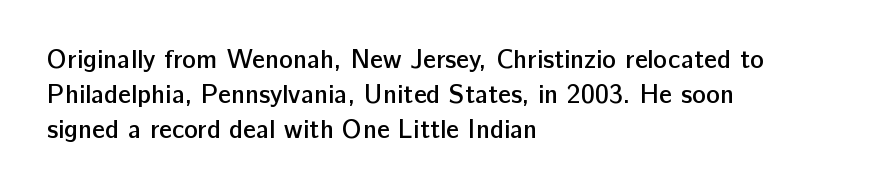
{"italic": "no", "bold": "semi", "underline": "no", "align": "left", "line_spacing": "normal", "line_spacing_ratio": 1.34, "letter_spacing": "normal", "letter_spacing_em": 0.0, "glyph_px": 26}
